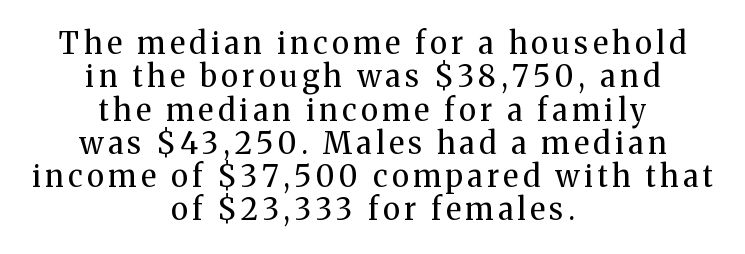
The image shows 30 px regular-weight serif type, upright; set centered, tight line spacing (1.11x), not underlined; medium stroke contrast and a medium x-height.
